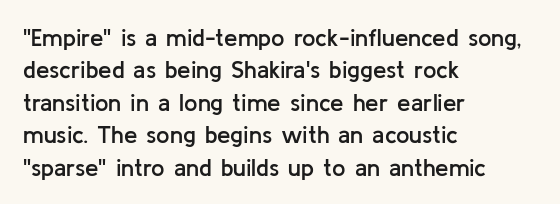
Q: Is the text bold? A: Semi-bold.
Q: Is the text italic (slanted)? A: No, it is upright.
Q: Is the text underlined? A: No.
Q: How is the paragraph aligned? A: Left-aligned.
Q: Is the spacing between letters normal or unusually wide? A: Normal.
Q: Is the spacing between lines tight, normal or loose? A: Normal.
